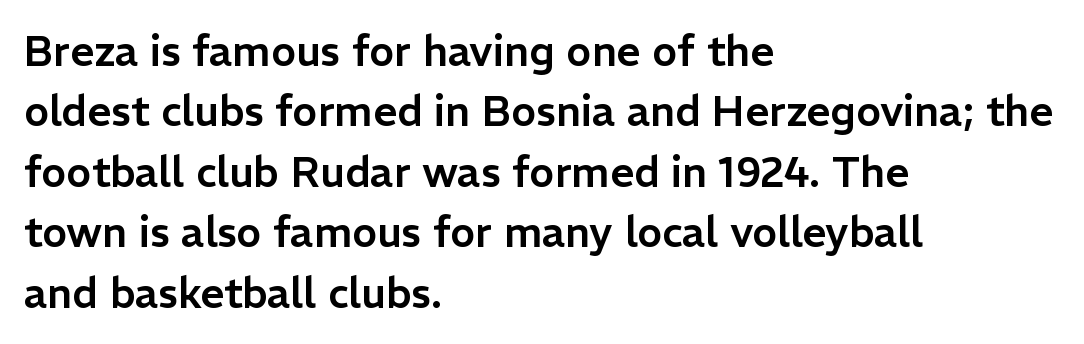
These lines were composed using upright roman letters. Observe the ordinary spacing: letters are neighbours, not strangers. One-word summary of the alignment: left. Compared with typical paragraphs, the rows here are spaced about the same.
